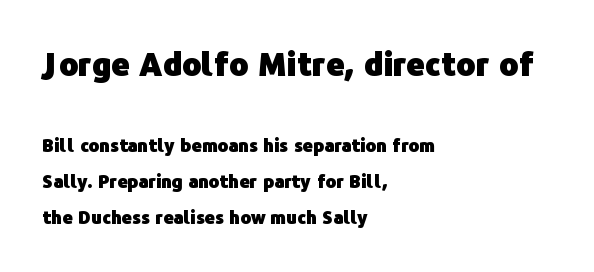
The image shows 32 px heavy sans-serif type, upright; set left-aligned, loose line spacing (2.01x), normal letter spacing, not underlined; the first (top) block is 1.78x larger; low stroke contrast and a medium x-height.
